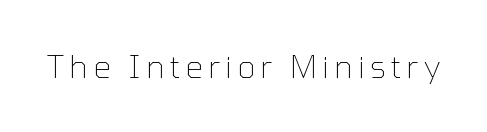
Underline: absent. Bold? No — there's no thickening of the strokes. Proportional: the letters do not fall into vertical columns. The glyphs in this specimen are sans serif. A roman cut, with each character standing at attention.
